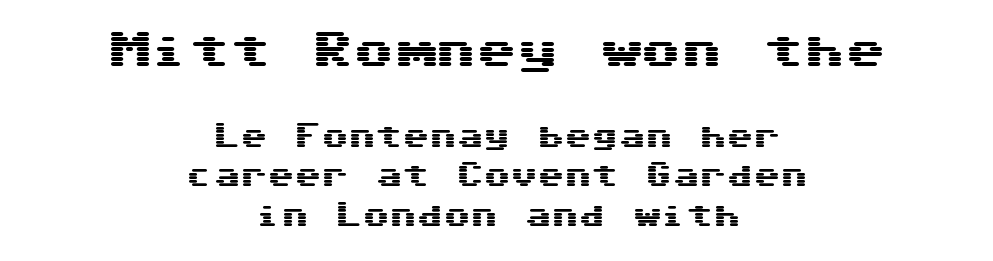
{"serif": "no", "italic": "no", "width": "wide", "stroke_contrast": "medium", "x_height": "medium", "underline": "no", "align": "center", "line_spacing": "normal", "line_spacing_ratio": 1.45, "letter_spacing": "normal", "letter_spacing_em": 0.0, "larger_block": "first", "size_ratio": 1.52, "glyph_px": 41}
